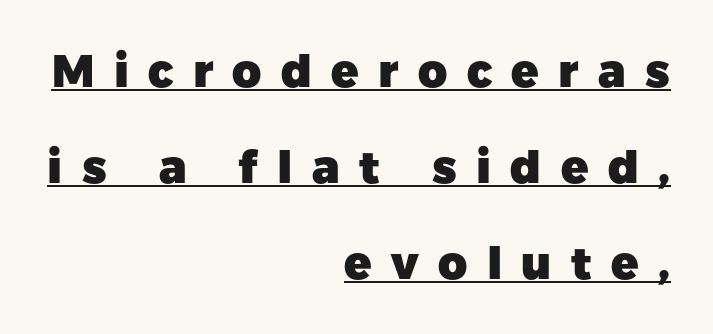
The image shows 45 px heavy sans-serif type, upright; set right-aligned, loose line spacing (2.13x), unusually wide letter spacing (+0.43 em), underlined; low stroke contrast and a medium x-height.
